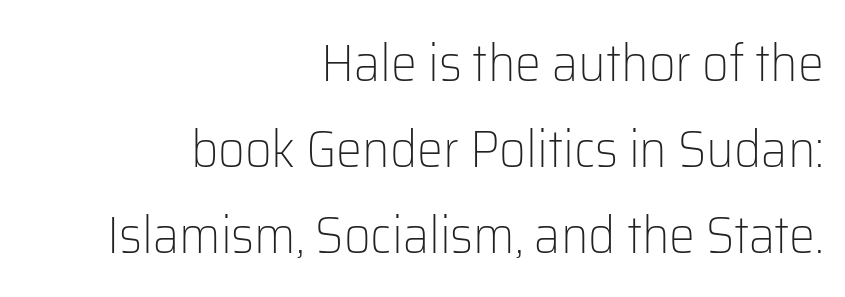
Q: Is the text bold? A: No.
Q: Is the text italic (slanted)? A: No, it is upright.
Q: Is the typeface a serif or a sans-serif typeface? A: Sans-serif.
Q: Is the text underlined? A: No.
Q: How is the paragraph aligned? A: Right-aligned.
Q: Is the spacing between letters normal or unusually wide? A: Normal.
Q: Is the spacing between lines tight, normal or loose? A: Normal.
Q: Width (condensed, normal, or wide)? A: Normal.
Q: Stroke contrast? A: Low.
Q: x-height? A: Medium.
Q: Monospaced? A: No.
